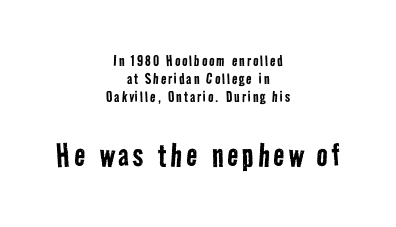
The text was rendered using a sans face with plain stroke endings. A typesetter would call this proportional, since set widths differ per character. The more generous point size was reserved for the lower chunk. This rendering uses center alignment, leaving both contours irregular but symmetric. Lines of text with bare space underneath.
